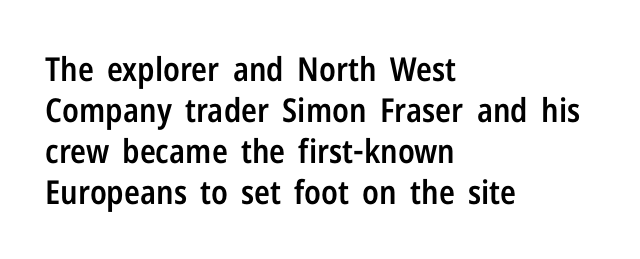
{"serif": "no", "italic": "no", "bold": "semi", "weight": "semibold", "width": "condensed", "stroke_contrast": "low", "x_height": "medium", "monospaced": "no", "underline": "no", "align": "left", "line_spacing_ratio": 1.24, "letter_spacing": "normal", "letter_spacing_em": 0.0, "glyph_px": 33}
